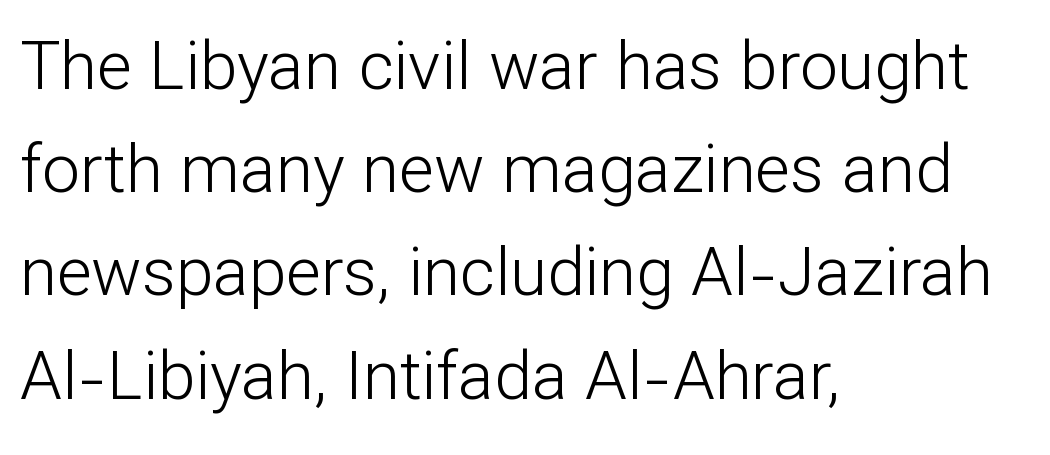
A sans-serif font was chosen for this passage. Type without underlining. Spacing verdict: proportional, widths tailored to each character. Every character sits straight up, as roman type does. The characters are drawn with everyday or finer stroke widths. Does the copy run flush right? No — it runs flush left.
